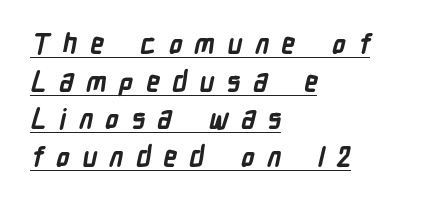
The string is rendered with underlining switched on. These lines sit exactly where default settings would place them. Is the letter spacing exaggerated? Yes — the characters are pushed far apart. The font is running at its bold setting. Is the block centered? No — it sits flush against the left margin.
